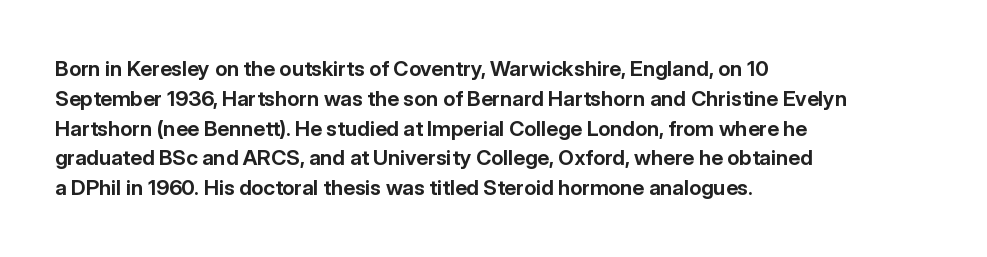
Q: Is the text bold? A: Yes.
Q: Is the text italic (slanted)? A: No, it is upright.
Q: Is the text underlined? A: No.
Q: How is the paragraph aligned? A: Left-aligned.
Q: Is the spacing between letters normal or unusually wide? A: Normal.
Q: Is the spacing between lines tight, normal or loose? A: Normal.
